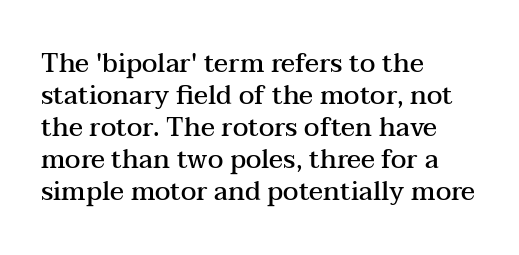
The image shows 26 px text type, upright; set left-aligned, line spacing 1.23x, normal letter spacing, not underlined.
